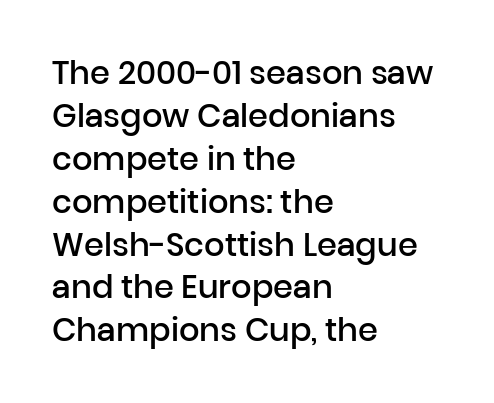
{"serif": "no", "italic": "no", "bold": "semi", "weight": "semibold", "width": "normal", "stroke_contrast": "low", "x_height": "medium", "monospaced": "no", "underline": "no", "align": "left", "line_spacing": "normal", "line_spacing_ratio": 1.34, "letter_spacing": "normal", "letter_spacing_em": 0.0, "glyph_px": 32}
